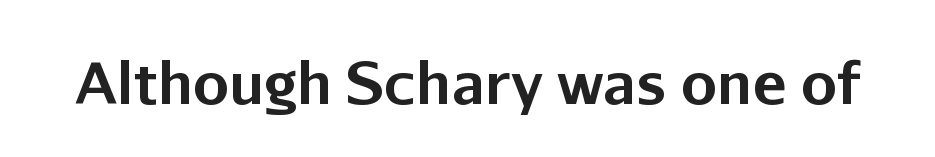
Do the letters lean? They stand straight. Heft: maximum for text — a bold. What stands out about the letter spacing? Nothing — it is the standard amount. Stroke terminals: plain, sans-serif. Descenders are the only things crossing below the line.
